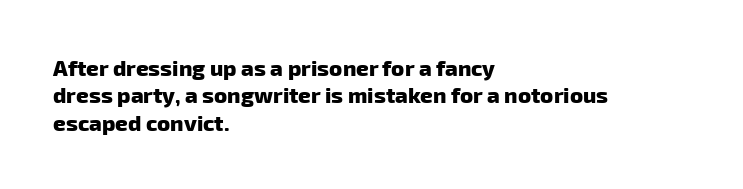
{"bold": "yes", "underline": "no", "align": "left", "line_spacing": "normal", "line_spacing_ratio": 1.25, "letter_spacing": "normal", "letter_spacing_em": 0.0, "glyph_px": 22}
